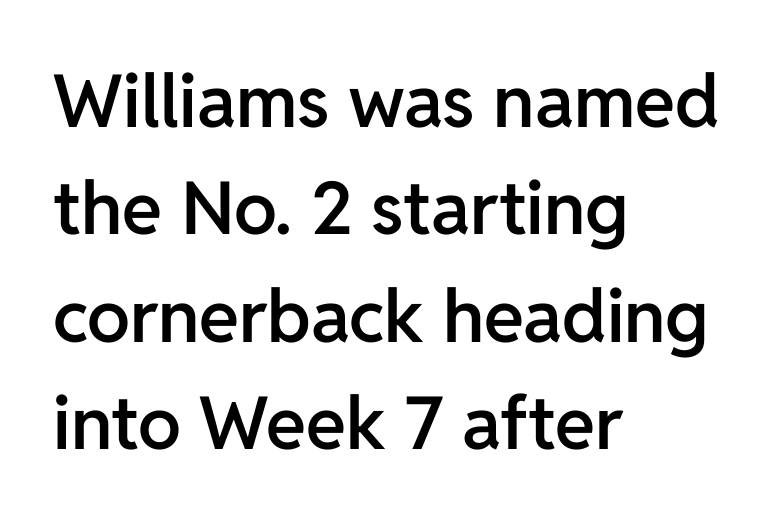
The image shows 73 px semibold sans-serif type, upright; set left-aligned, normal line spacing (1.47x), normal letter spacing, not underlined; low stroke contrast and a medium x-height.
